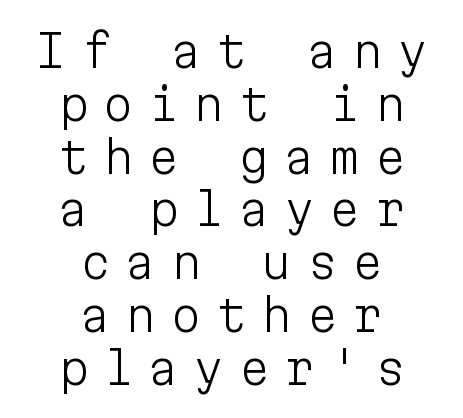
The image shows 44 px light sans-serif type, upright, monospaced; set centered, line spacing 1.2x, unusually wide letter spacing (+0.33 em), not underlined; low stroke contrast and a medium x-height.
